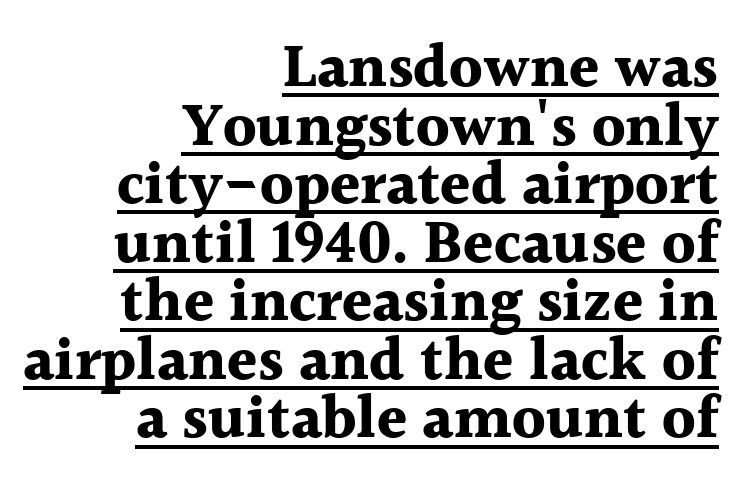
{"serif": "yes", "italic": "no", "bold": "yes", "weight": "bold", "width": "normal", "x_height": "medium", "monospaced": "no", "underline": "yes", "align": "right", "line_spacing": "tight", "line_spacing_ratio": 0.96, "letter_spacing": "normal", "letter_spacing_em": 0.0, "glyph_px": 61}
